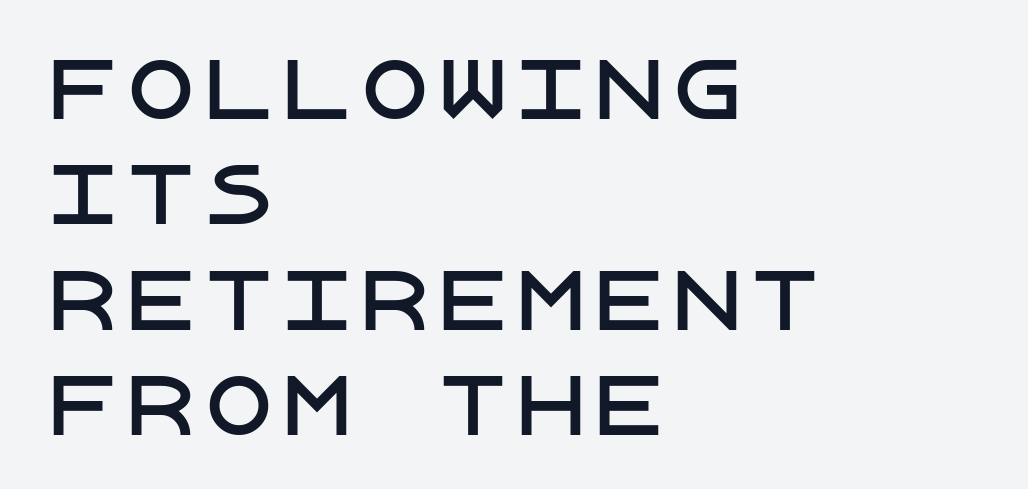
Characters remain perfectly vertical along every line. Honestly, the letter spacing is just normal — you wouldn't notice it. Successive baselines arrive at the customary interval. Does the type have serifs? No, each stem ends abruptly. Descenders are the only things crossing below the line.
